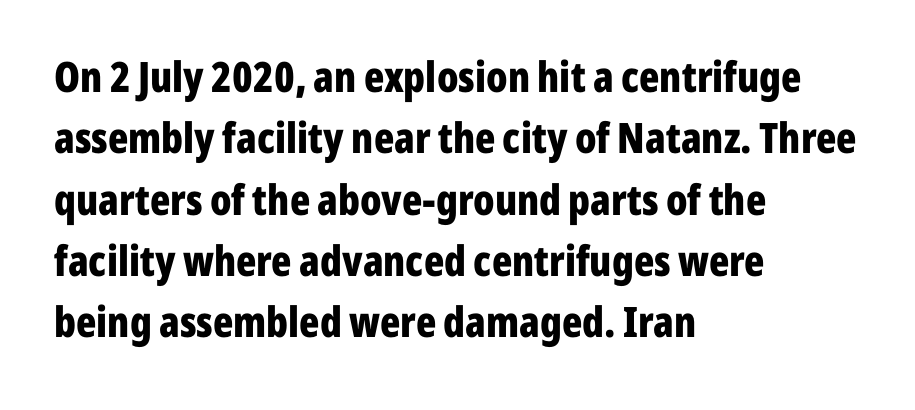
Q: Is the text bold? A: Yes.
Q: Is the text italic (slanted)? A: No, it is upright.
Q: Is the typeface a serif or a sans-serif typeface? A: Sans-serif.
Q: Is the text underlined? A: No.
Q: How is the paragraph aligned? A: Left-aligned.
Q: Is the spacing between letters normal or unusually wide? A: Normal.
Q: Is the spacing between lines tight, normal or loose? A: Normal.
Q: Width (condensed, normal, or wide)? A: Condensed.
Q: Stroke contrast? A: Low.
Q: x-height? A: Medium.
Q: Monospaced? A: No.
